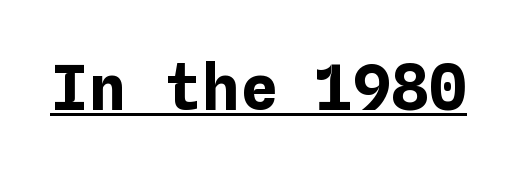
{"italic": "no", "bold": "yes", "weight": "bold", "width": "normal", "stroke_contrast": "low", "x_height": "medium", "underline": "yes", "letter_spacing": "normal", "letter_spacing_em": 0.0, "glyph_px": 63}
